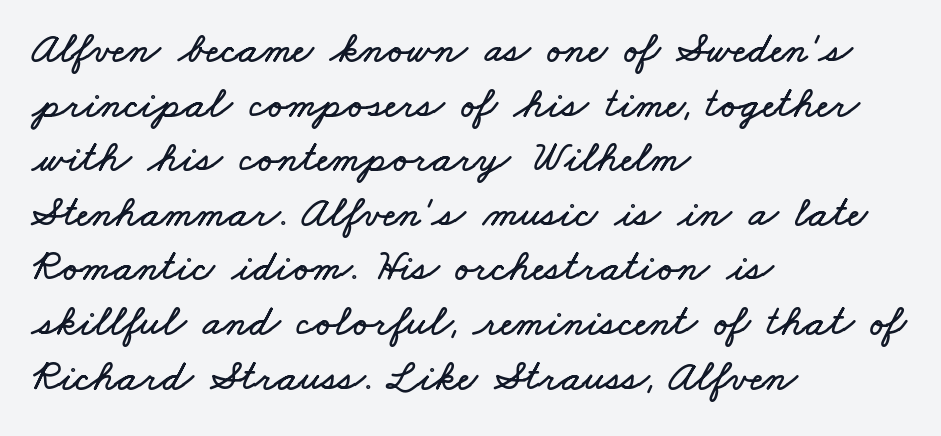
{"width": "wide", "stroke_contrast": "low", "x_height": "small", "monospaced": "no", "underline": "no", "align": "left", "line_spacing": "normal", "line_spacing_ratio": 1.27, "letter_spacing": "normal", "letter_spacing_em": 0.0, "glyph_px": 43}
